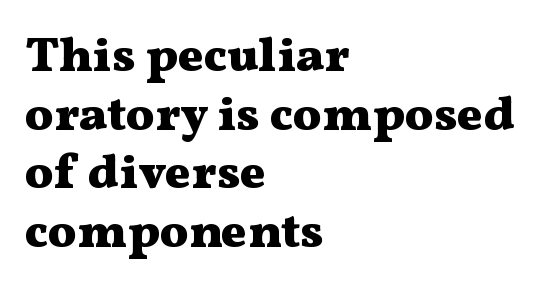
Q: Is the text bold? A: Yes.
Q: Is the text italic (slanted)? A: No, it is upright.
Q: Is the typeface a serif or a sans-serif typeface? A: Serif.
Q: Is the text underlined? A: No.
Q: How is the paragraph aligned? A: Left-aligned.
Q: Is the spacing between letters normal or unusually wide? A: Normal.
Q: Width (condensed, normal, or wide)? A: Wide.
Q: Stroke contrast? A: Medium.
Q: x-height? A: Medium.
Q: Monospaced? A: No.
